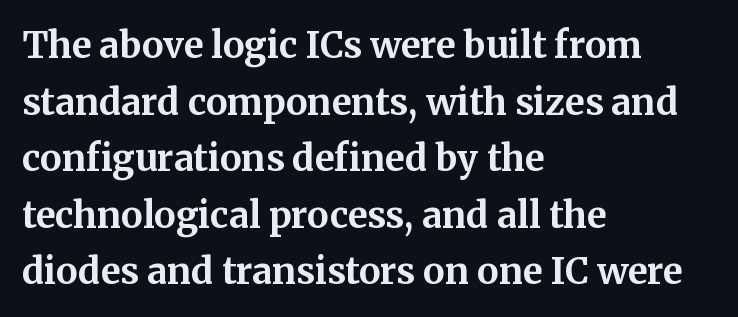
These lines stack with their left ends in a neat column. Nobody drew a line under any word here. Bold? Absolutely — the strokes are thick and heavy. Spacing verdict: proportional, widths tailored to each character.
